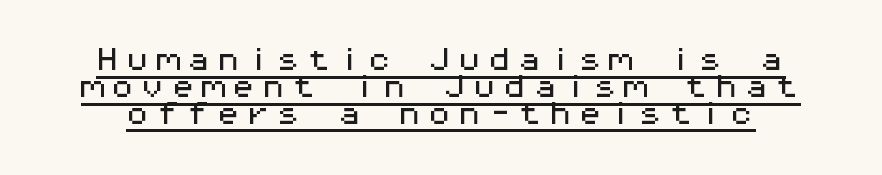
{"italic": "no", "underline": "yes", "line_spacing": "tight", "line_spacing_ratio": 1.03, "glyph_px": 26}
